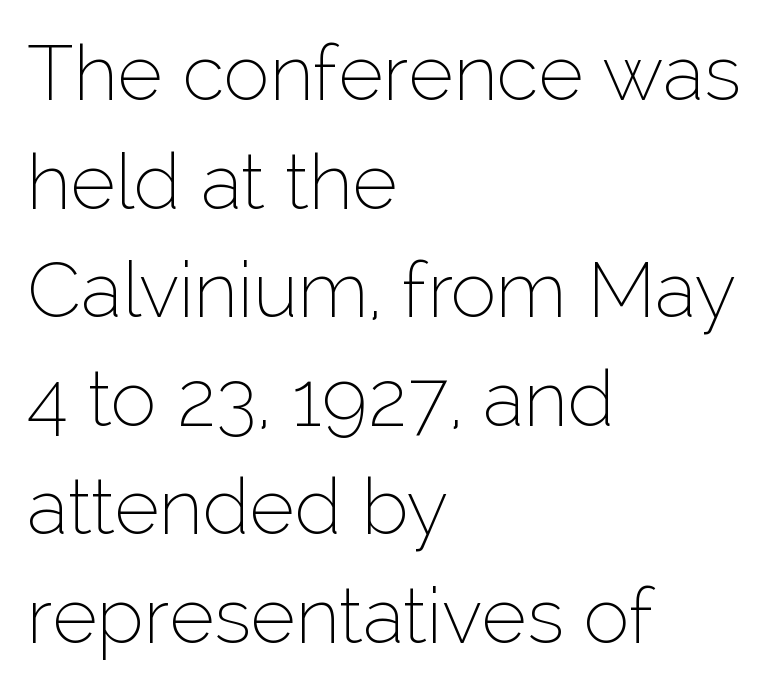
{"serif": "no", "italic": "no", "bold": "no", "weight": "thin", "width": "normal", "stroke_contrast": "low", "x_height": "medium", "monospaced": "no", "underline": "no", "align": "left", "line_spacing": "normal", "line_spacing_ratio": 1.41, "letter_spacing": "normal", "letter_spacing_em": 0.0, "glyph_px": 77}
